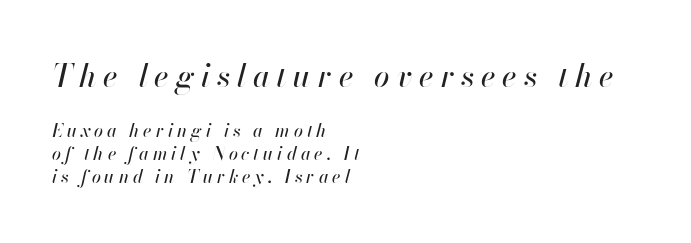
{"italic": "yes", "lean": "right", "slant_degrees": 13, "width": "normal", "stroke_contrast": "high", "x_height": "small", "monospaced": "no", "underline": "no", "align": "left", "line_spacing": "normal", "line_spacing_ratio": 1.27, "letter_spacing": "wide", "letter_spacing_em": 0.22, "larger_block": "first", "size_ratio": 1.72, "glyph_px": 31}
